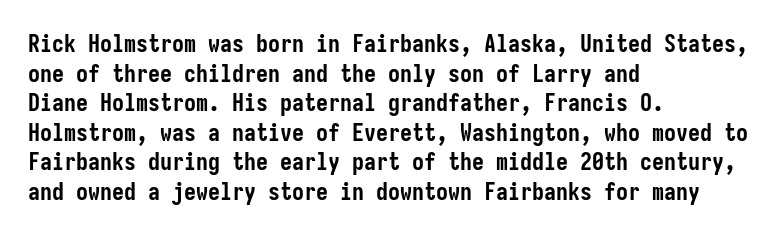
The image shows 24 px bold type, upright; set left-aligned, line spacing 1.23x, normal letter spacing, not underlined.
